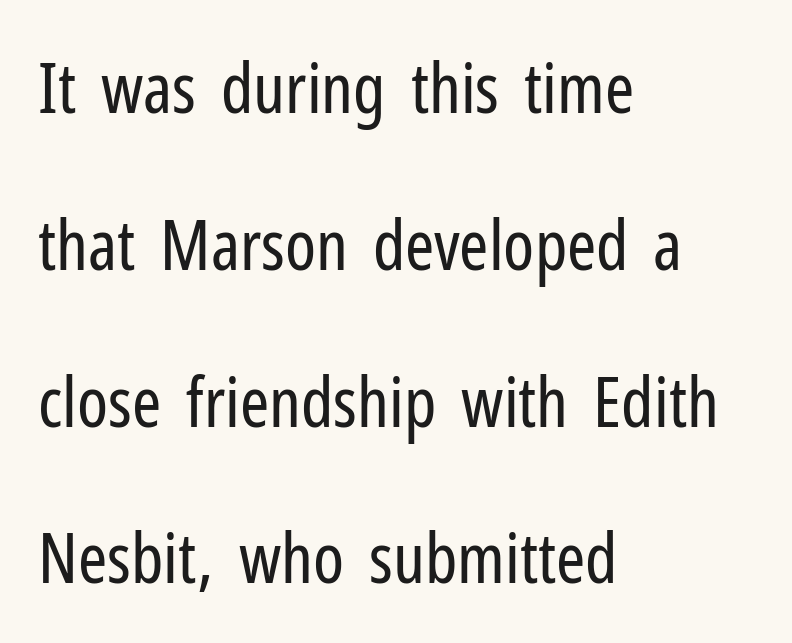
{"serif": "no", "italic": "no", "bold": "no", "weight": "regular", "width": "condensed", "stroke_contrast": "low", "x_height": "medium", "monospaced": "no", "underline": "no", "align": "left", "line_spacing": "loose", "line_spacing_ratio": 2.24, "letter_spacing": "normal", "letter_spacing_em": 0.0, "glyph_px": 70}
